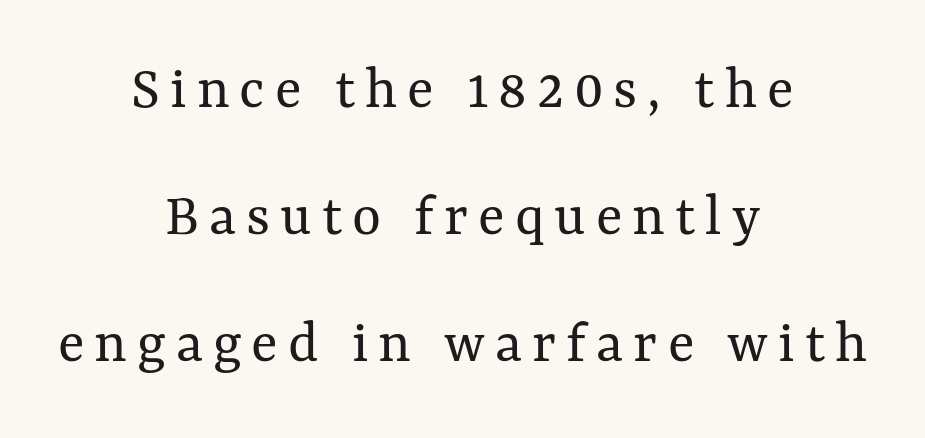
In CSS terms this would be text-align: center. Rendered with straight, roman letterforms. This is not heavy type; no bold has been used. Type without underlining.
